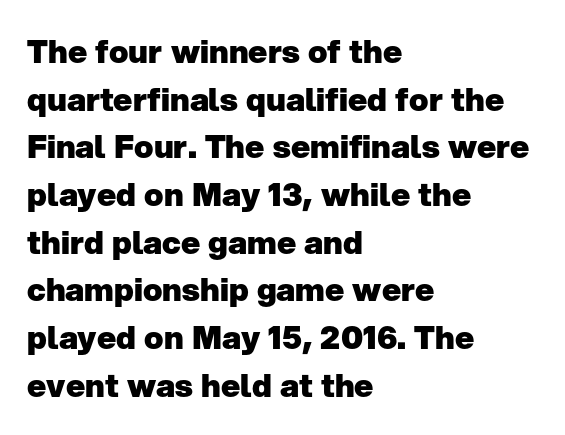
{"serif": "no", "italic": "no", "bold": "yes", "weight": "heavy", "width": "normal", "stroke_contrast": "low", "x_height": "medium", "monospaced": "no", "underline": "no", "align": "left", "line_spacing": "normal", "line_spacing_ratio": 1.49, "letter_spacing": "normal", "letter_spacing_em": 0.0, "glyph_px": 32}
